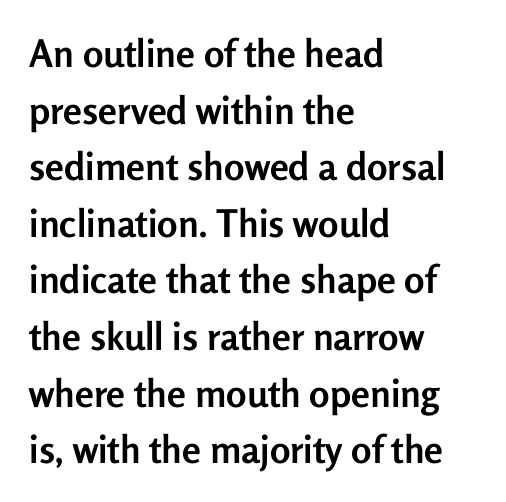
Q: Is the text bold? A: Yes.
Q: Is the text italic (slanted)? A: No, it is upright.
Q: Is the typeface a serif or a sans-serif typeface? A: Sans-serif.
Q: Is the text underlined? A: No.
Q: How is the paragraph aligned? A: Left-aligned.
Q: Is the spacing between letters normal or unusually wide? A: Normal.
Q: Is the spacing between lines tight, normal or loose? A: Normal.
Q: Width (condensed, normal, or wide)? A: Normal.
Q: Stroke contrast? A: Low.
Q: x-height? A: Medium.
Q: Monospaced? A: No.
